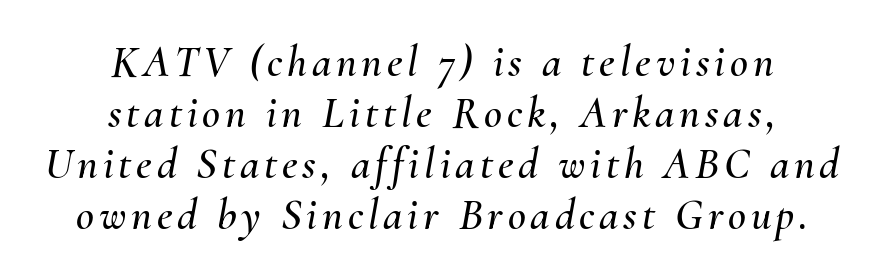
Q: Is the text italic (slanted)? A: Yes, it leans right by about 10 degrees.
Q: Is the text underlined? A: No.
Q: How is the paragraph aligned? A: Centered.
Q: Width (condensed, normal, or wide)? A: Normal.
Q: Stroke contrast? A: Medium.
Q: x-height? A: Small.
Q: Monospaced? A: No.
